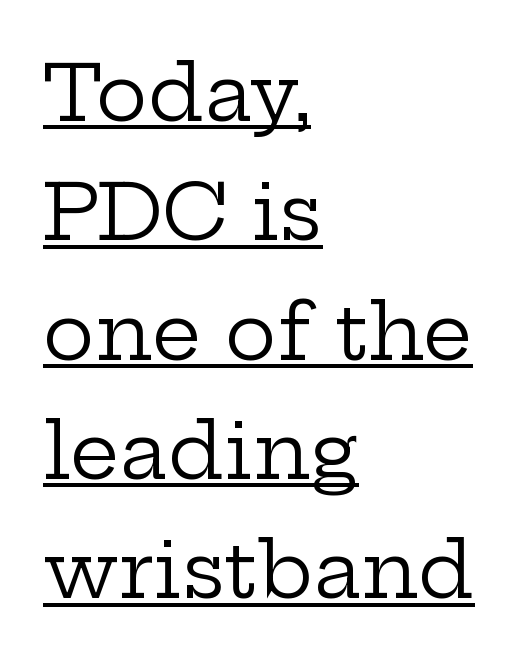
Q: Is the text bold? A: No.
Q: Is the text italic (slanted)? A: No, it is upright.
Q: Is the typeface a serif or a sans-serif typeface? A: Serif.
Q: Is the text underlined? A: Yes.
Q: How is the paragraph aligned? A: Left-aligned.
Q: Is the spacing between letters normal or unusually wide? A: Normal.
Q: Is the spacing between lines tight, normal or loose? A: Normal.
Q: Width (condensed, normal, or wide)? A: Wide.
Q: Stroke contrast? A: Low.
Q: x-height? A: Medium.
Q: Monospaced? A: No.
